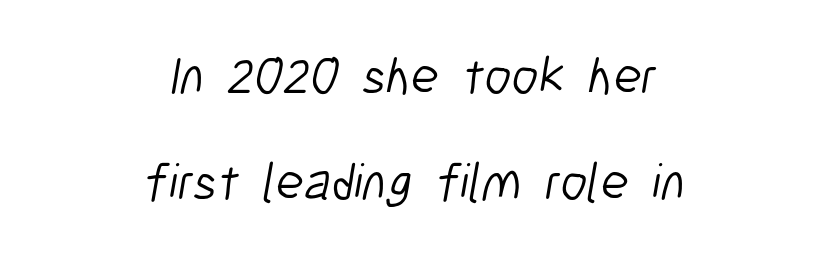
The letters advance in unequal steps, a hallmark of proportional type. Ink coverage per letter is moderate at most. The space beneath each line is pristine and unruled. Nope, no serifs anywhere on these letters.
